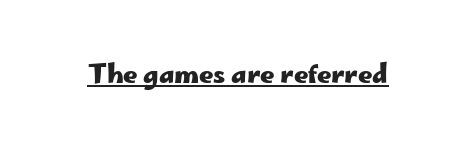
{"italic": "no", "bold": "yes", "underline": "yes", "letter_spacing": "normal", "letter_spacing_em": 0.0, "glyph_px": 25}
